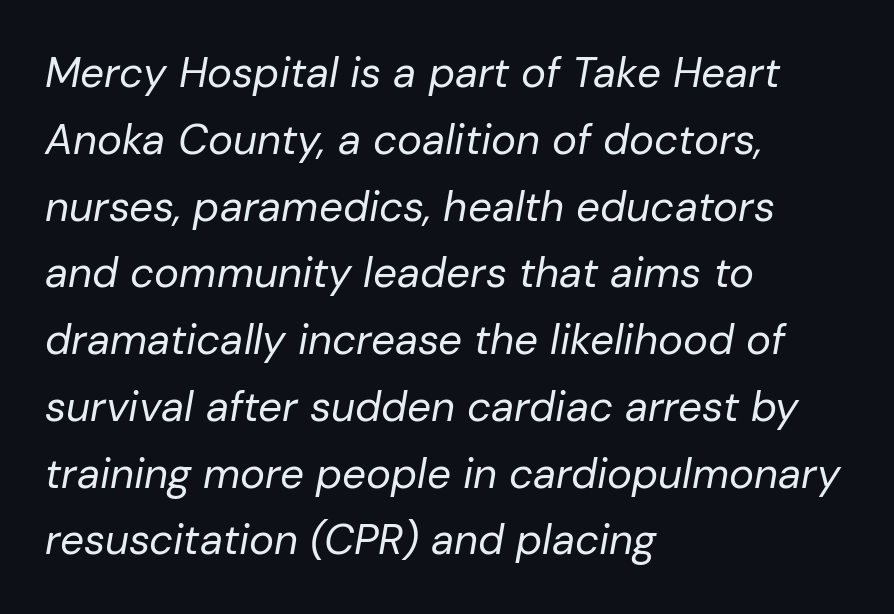
The weight tops out at a normal text grade. The setting favours the left margin, as ordinary paragraphs usually do. A typesetter would call this proportional, since set widths differ per character. In terms of letterspacing, this is plain default setting. The glyphs are unaccompanied by any horizontal stroke below them.
